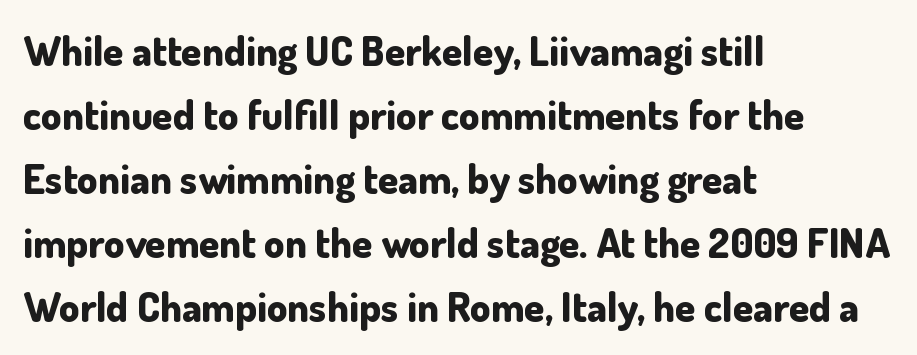
{"serif": "no", "italic": "no", "bold": "yes", "weight": "bold", "width": "normal", "stroke_contrast": "low", "x_height": "small", "monospaced": "no", "underline": "no", "align": "left", "line_spacing": "normal", "line_spacing_ratio": 1.56, "letter_spacing": "normal", "letter_spacing_em": 0.0, "glyph_px": 41}
